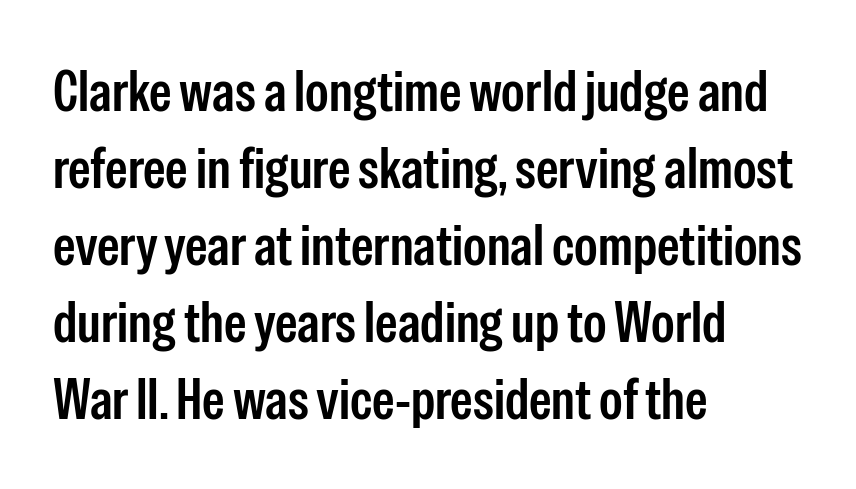
The image shows 57 px condensed sans-serif type, upright; set left-aligned, normal line spacing (1.35x), normal letter spacing, not underlined; low stroke contrast and a medium x-height.
